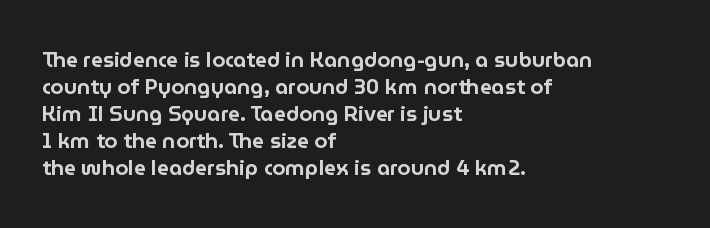
The letters stand straight up with perfectly vertical stems. Tracking here is standard; glyphs follow each other at the usual distance. Whoever set this chose a conventional vertical rhythm. The paragraph has a hard left edge and a soft right edge. Has an underline been added? It has not.
